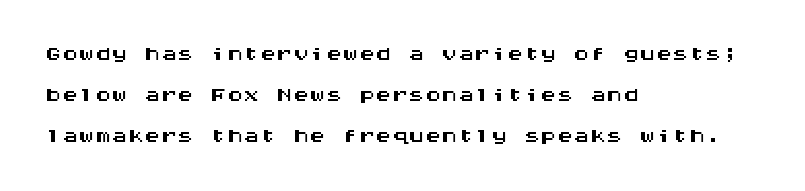
{"serif": "no", "italic": "no", "width": "wide", "stroke_contrast": "medium", "x_height": "large", "monospaced": "yes", "underline": "no", "align": "left", "line_spacing": "normal", "line_spacing_ratio": 1.25, "letter_spacing": "normal", "letter_spacing_em": 0.0, "glyph_px": 33}
